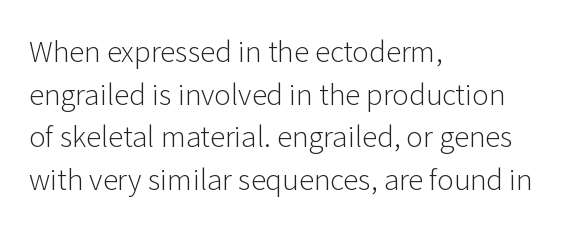
Q: Is the text bold? A: No.
Q: Is the text italic (slanted)? A: No, it is upright.
Q: Is the typeface a serif or a sans-serif typeface? A: Sans-serif.
Q: Is the text underlined? A: No.
Q: How is the paragraph aligned? A: Left-aligned.
Q: Is the spacing between letters normal or unusually wide? A: Normal.
Q: Is the spacing between lines tight, normal or loose? A: Normal.
Q: Width (condensed, normal, or wide)? A: Normal.
Q: Stroke contrast? A: Low.
Q: x-height? A: Medium.
Q: Monospaced? A: No.
